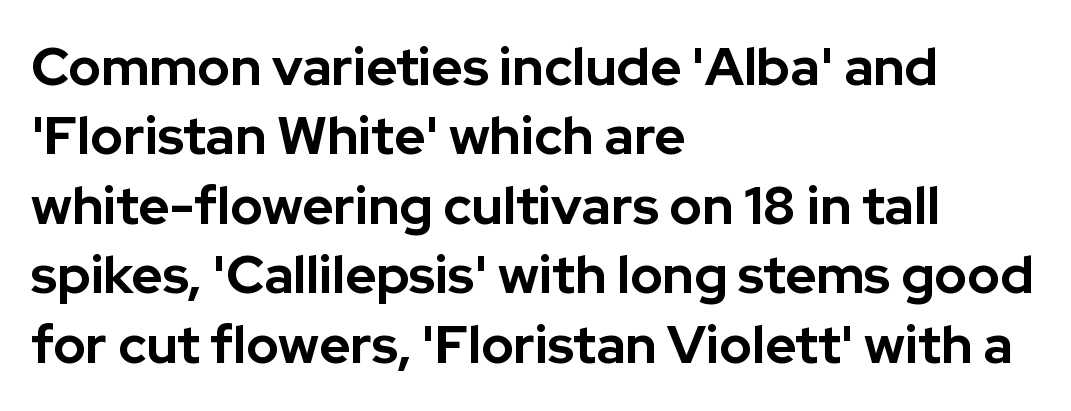
The image shows 53 px bold sans-serif type, upright; set left-aligned, normal line spacing (1.31x), normal letter spacing, not underlined; low stroke contrast and a medium x-height.
